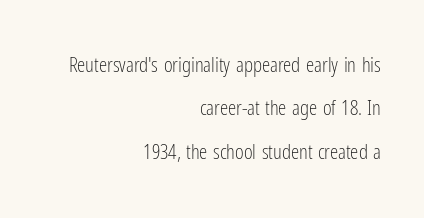
Q: Is the text bold? A: No.
Q: Is the text italic (slanted)? A: No, it is upright.
Q: Is the text underlined? A: No.
Q: How is the paragraph aligned? A: Right-aligned.
Q: Is the spacing between letters normal or unusually wide? A: Normal.
Q: Is the spacing between lines tight, normal or loose? A: Loose.
